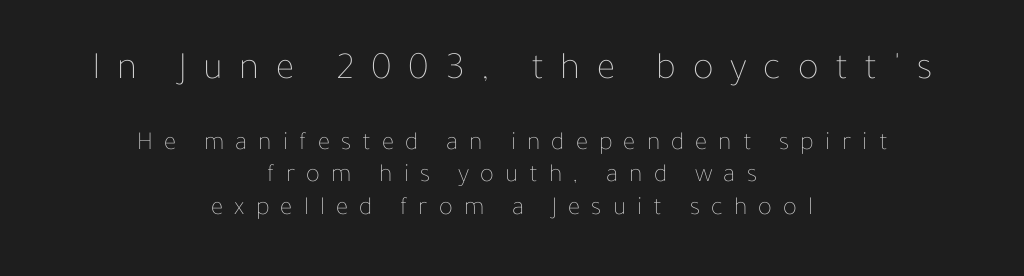
Size hierarchy here favors the leading block over the trailing one. Words float on clear page, feet unadorned. Is this a fixed-width face? No — the glyphs have proportional, varying widths. Regarding leading, the lines here are spaced in the standard way. The line texture is sparse and dotted thanks to wide tracking.
